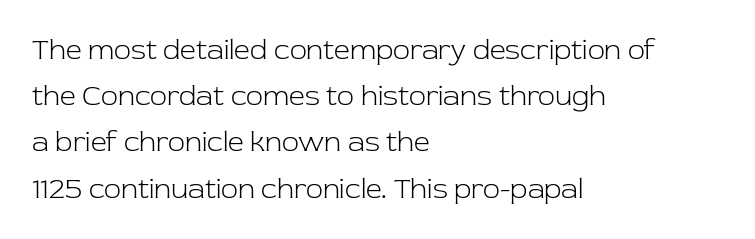
The image shows 28 px light serif type, upright; set left-aligned, normal line spacing (1.65x), normal letter spacing, not underlined; low stroke contrast and a medium x-height.
